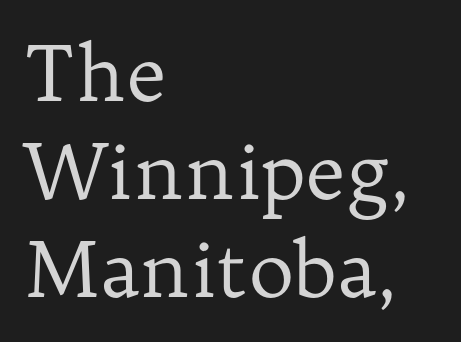
The image shows 77 px regular-weight serif type, upright; set left-aligned, normal line spacing (1.27x), normal letter spacing, not underlined; low stroke contrast and a medium x-height.
